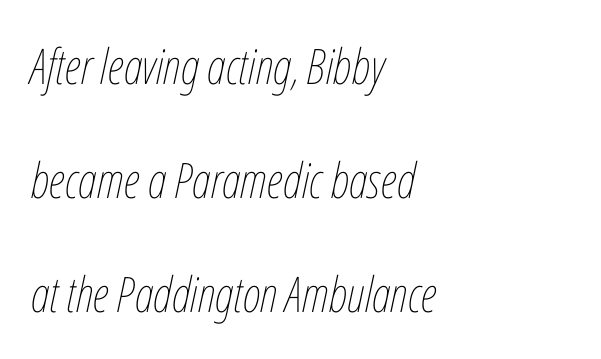
{"italic": "yes", "lean": "right", "slant_degrees": 12, "bold": "no", "weight": "thin", "width": "condensed", "stroke_contrast": "low", "x_height": "medium", "monospaced": "no", "underline": "no", "align": "left", "line_spacing": "loose", "line_spacing_ratio": 2.33, "letter_spacing": "normal", "letter_spacing_em": 0.0, "glyph_px": 49}
